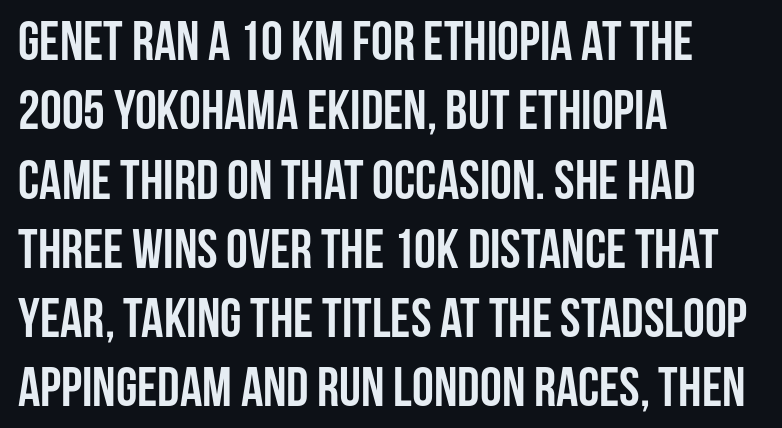
The image shows 55 px semibold, condensed sans-serif type, upright; set left-aligned, normal line spacing (1.26x), normal letter spacing, not underlined; low stroke contrast and a large x-height.
